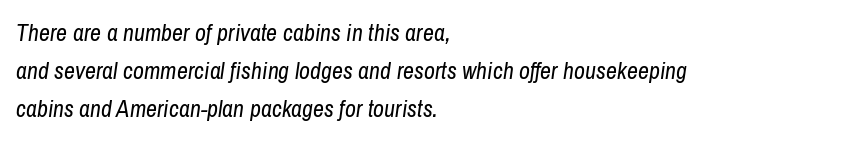
{"italic": "yes", "lean": "right", "slant_degrees": 8, "bold": "no", "underline": "no", "align": "left", "line_spacing": "normal", "line_spacing_ratio": 1.58, "letter_spacing": "normal", "letter_spacing_em": 0.0, "glyph_px": 24}
